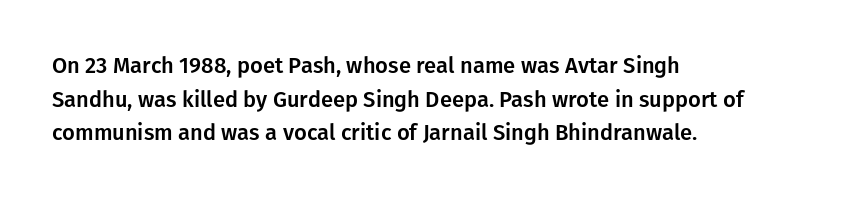
One glance says typical: line gaps are just what's usual. The letters stand upright; this is a roman face. The gap between lines stays unmarked. These lines keep a tight, regular rhythm from letter to letter. Casual observation: everything's shoved over to the left.
